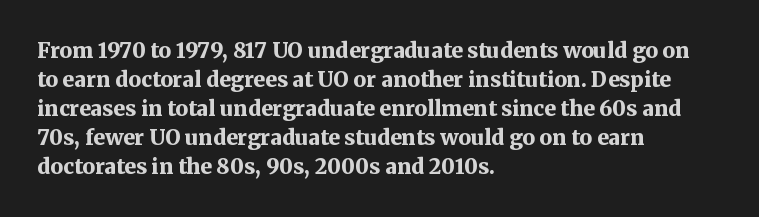
The lines are quadded left. These lines keep a tight, regular rhythm from letter to letter. The gap between lines stays unmarked. It's the straight-up-and-down kind of type. The rendering uses a moderate line-height, typical for paragraphs. Pretty heavy lettering here — definitely bold.
